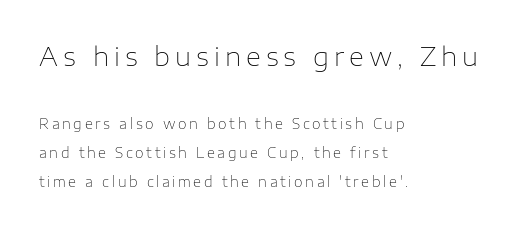
The image shows 26 px text type, upright; set left-aligned, loose line spacing (2.07x), not underlined; the first (top) block is 1.86x larger.
